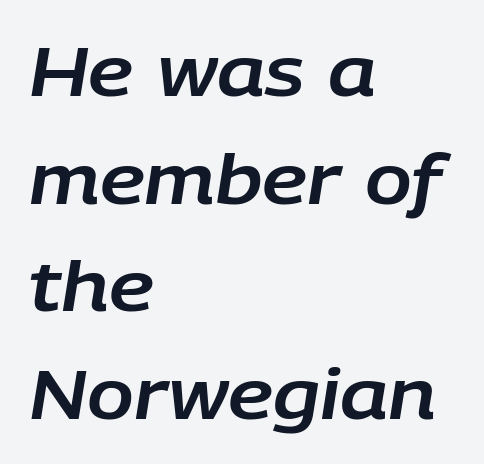
The image shows 69 px text type, italic (leaning right); set left-aligned, normal line spacing (1.56x), normal letter spacing, not underlined; low stroke contrast and a large x-height.
